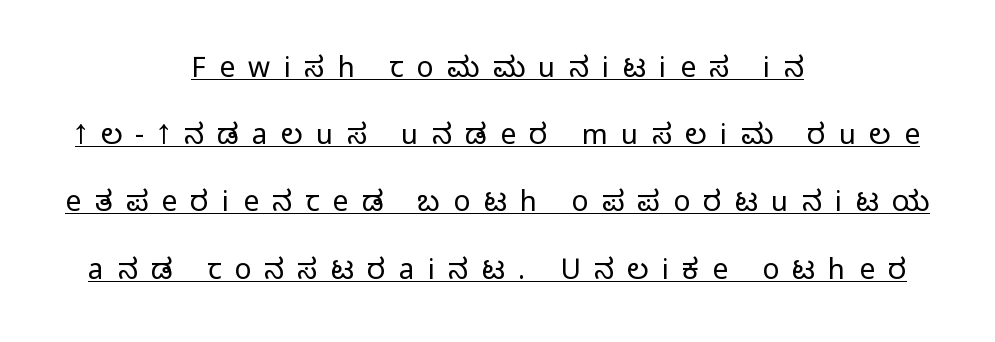
Q: Is the text bold? A: No.
Q: Is the text italic (slanted)? A: No, it is upright.
Q: Is the typeface a serif or a sans-serif typeface? A: Sans-serif.
Q: Is the text underlined? A: Yes.
Q: How is the paragraph aligned? A: Centered.
Q: Is the spacing between letters normal or unusually wide? A: Unusually wide.
Q: Is the spacing between lines tight, normal or loose? A: Loose.
Q: Width (condensed, normal, or wide)? A: Condensed.
Q: Stroke contrast? A: Low.
Q: x-height? A: Large.
Q: Monospaced? A: No.
